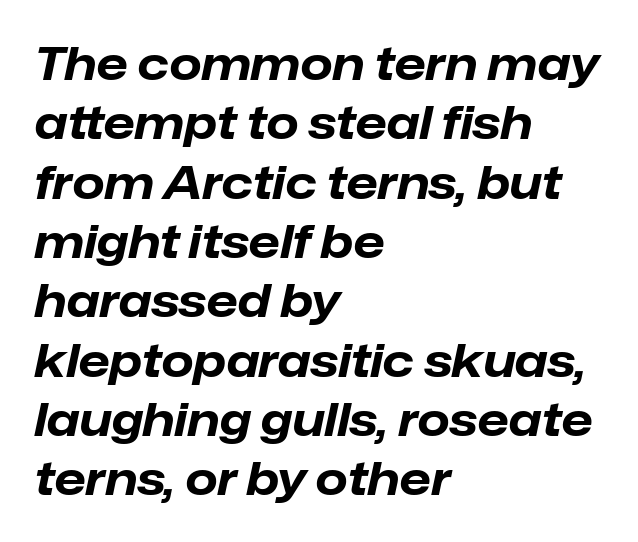
These lines stack with their left ends in a neat column. Is this a fixed-width face? No — the glyphs have proportional, varying widths. Vertical spacing — default. You'd pick this weight for a headline — it's a proper bold. This sample uses an oblique cut, with every glyph tilted off the vertical.
